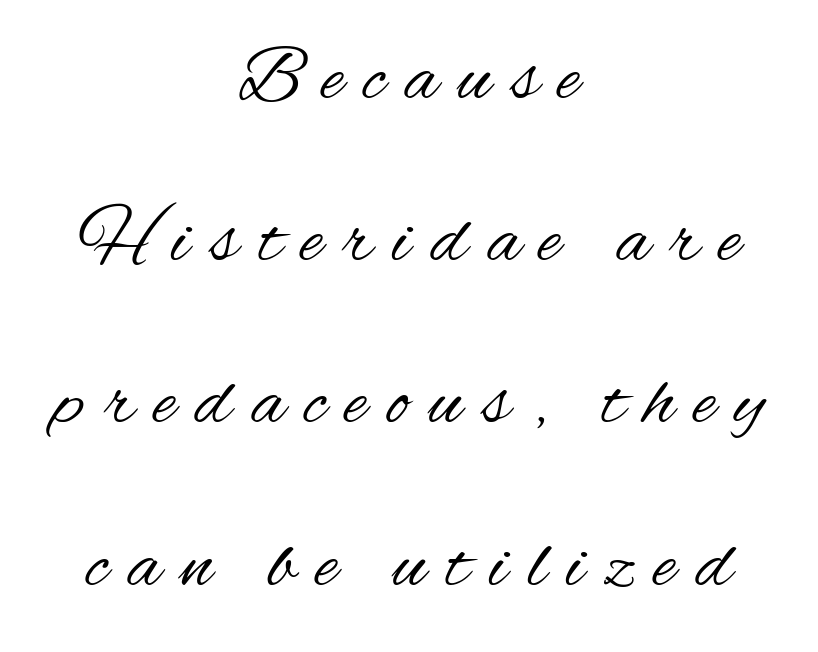
Stems here are at most as thick as an everyday book face. Widely set lines give the paragraph a tall, airy silhouette. This rendering employs a face without finishing strokes, i.e., a sans-serif. The passage shown is not underscored anywhere.
